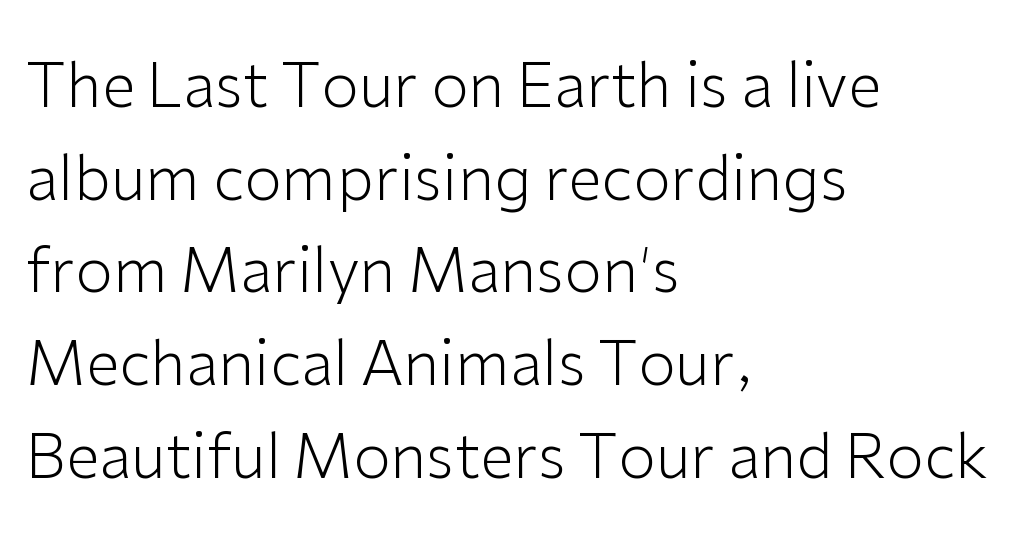
Regarding leading, the lines here are spaced in the standard way. Words appear dense and cohesive because spacing is normal. Note: no serifs on the glyphs. Posture: straight, roman, zero tilt.
